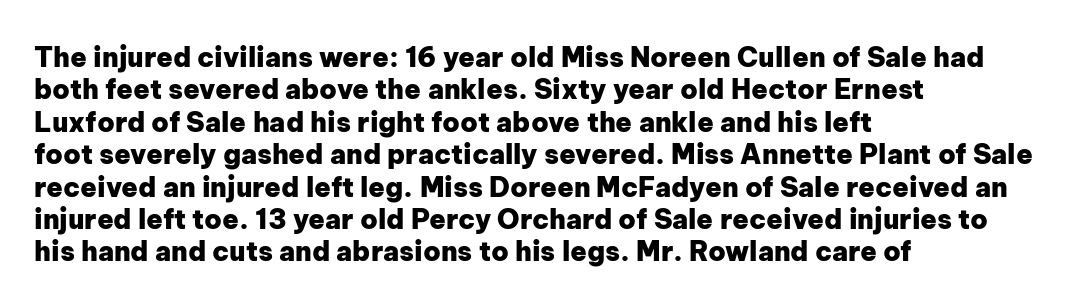
The space directly below the letters is spotless. Heavy-handed strokes throughout: this text is bold. If you drew a ruler down the left edge, every line would touch it. Italic: no, the glyphs are upright roman. Nobody touched the tracking dial on this one.
